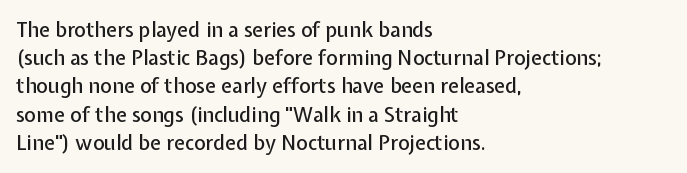
Quick note: interline space is typical. Layout note: lines flush left. The tracking reads as untouched default to a designer's eye. The passage shown is not underscored anywhere. The type sits square on the baseline with zero lean.
